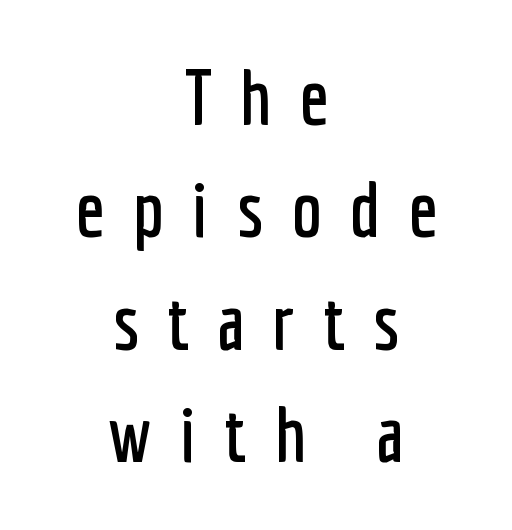
Q: Is the text italic (slanted)? A: No, it is upright.
Q: Is the typeface a serif or a sans-serif typeface? A: Sans-serif.
Q: Is the text underlined? A: No.
Q: How is the paragraph aligned? A: Centered.
Q: Is the spacing between letters normal or unusually wide? A: Unusually wide.
Q: Is the spacing between lines tight, normal or loose? A: Normal.
Q: Width (condensed, normal, or wide)? A: Condensed.
Q: Stroke contrast? A: Low.
Q: x-height? A: Medium.
Q: Monospaced? A: No.
